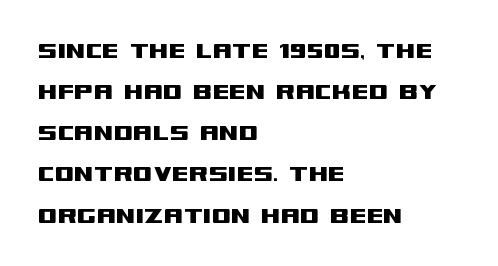
Q: Is the text italic (slanted)? A: No, it is upright.
Q: Is the typeface a serif or a sans-serif typeface? A: Sans-serif.
Q: Is the text underlined? A: No.
Q: How is the paragraph aligned? A: Left-aligned.
Q: Is the spacing between letters normal or unusually wide? A: Normal.
Q: Is the spacing between lines tight, normal or loose? A: Normal.
Q: Width (condensed, normal, or wide)? A: Wide.
Q: Stroke contrast? A: Medium.
Q: x-height? A: Large.
Q: Monospaced? A: No.
